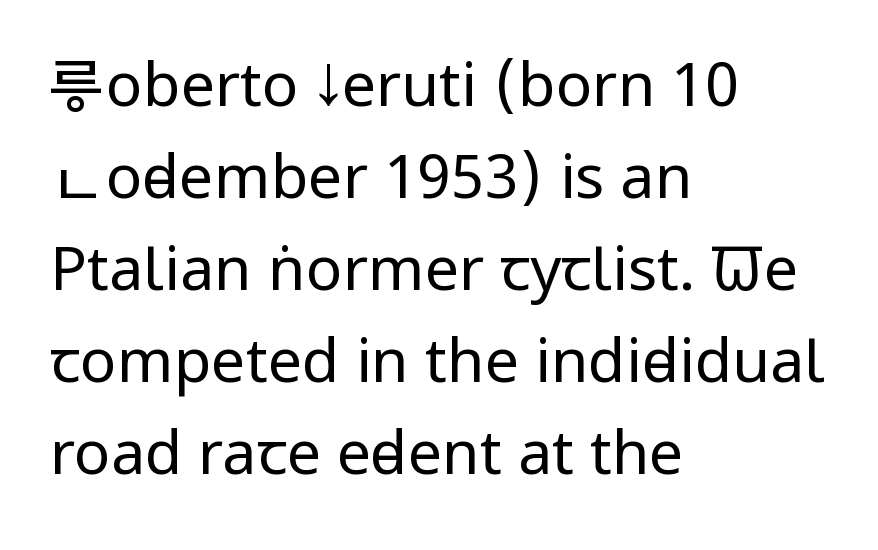
Q: Is the text bold? A: No.
Q: Is the text italic (slanted)? A: No, it is upright.
Q: Is the typeface a serif or a sans-serif typeface? A: Sans-serif.
Q: Is the text underlined? A: No.
Q: How is the paragraph aligned? A: Left-aligned.
Q: Is the spacing between letters normal or unusually wide? A: Normal.
Q: Is the spacing between lines tight, normal or loose? A: Normal.
Q: Width (condensed, normal, or wide)? A: Condensed.
Q: Stroke contrast? A: Low.
Q: x-height? A: Large.
Q: Monospaced? A: No.
